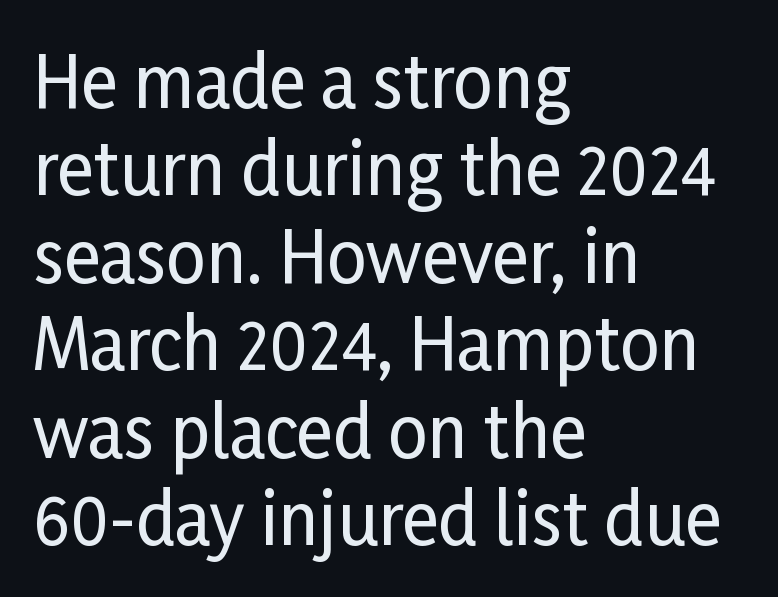
Q: Is the text italic (slanted)? A: No, it is upright.
Q: Is the typeface a serif or a sans-serif typeface? A: Sans-serif.
Q: Is the text underlined? A: No.
Q: How is the paragraph aligned? A: Left-aligned.
Q: Is the spacing between letters normal or unusually wide? A: Normal.
Q: Is the spacing between lines tight, normal or loose? A: Normal.
Q: Width (condensed, normal, or wide)? A: Condensed.
Q: Stroke contrast? A: Low.
Q: x-height? A: Medium.
Q: Monospaced? A: No.
